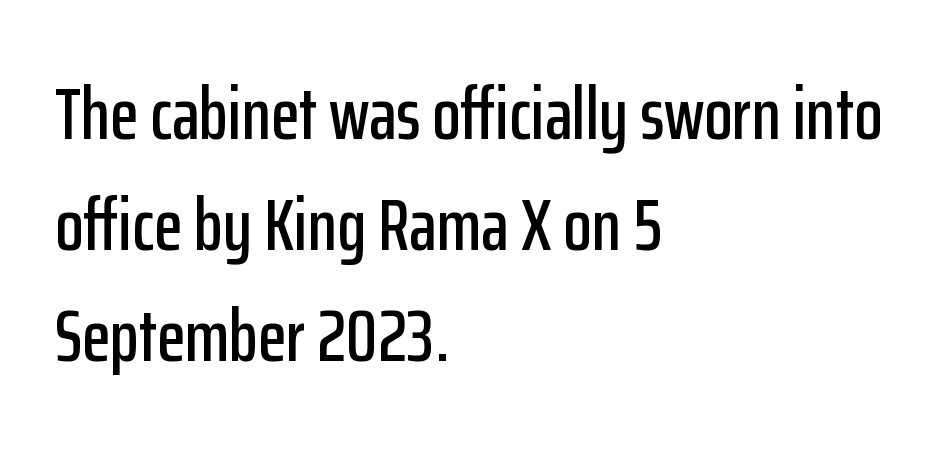
Q: Is the text italic (slanted)? A: No, it is upright.
Q: Is the typeface a serif or a sans-serif typeface? A: Sans-serif.
Q: Is the text underlined? A: No.
Q: How is the paragraph aligned? A: Left-aligned.
Q: Is the spacing between letters normal or unusually wide? A: Normal.
Q: Is the spacing between lines tight, normal or loose? A: Normal.
Q: Width (condensed, normal, or wide)? A: Condensed.
Q: Stroke contrast? A: Low.
Q: x-height? A: Medium.
Q: Monospaced? A: No.
